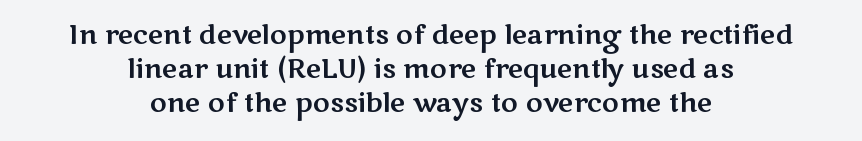
The image shows 26 px text type, upright; set centered, normal line spacing (1.31x), normal letter spacing, not underlined.
